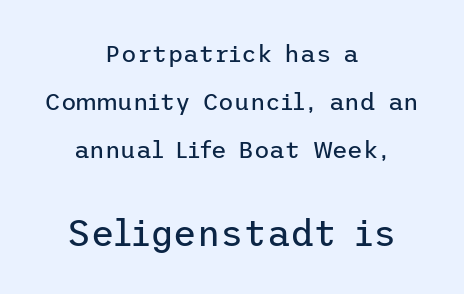
The image shows 36 px regular-weight sans-serif type, upright; set centered, loose line spacing (2.0x), normal letter spacing, not underlined; the second (bottom) block is 1.5x larger; low stroke contrast and a medium x-height.
